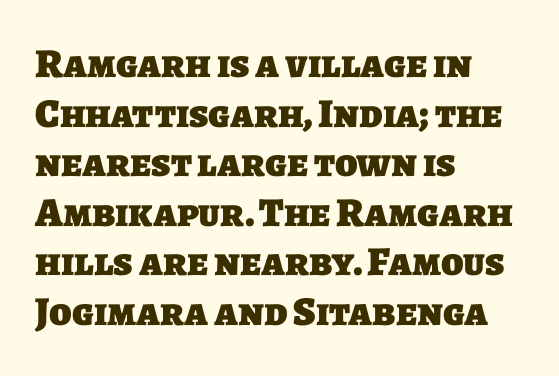
Q: Is the text bold? A: Yes.
Q: Is the typeface a serif or a sans-serif typeface? A: Sans-serif.
Q: Is the text underlined? A: No.
Q: How is the paragraph aligned? A: Left-aligned.
Q: Is the spacing between letters normal or unusually wide? A: Normal.
Q: Width (condensed, normal, or wide)? A: Normal.
Q: Stroke contrast? A: Low.
Q: x-height? A: Large.
Q: Monospaced? A: No.
